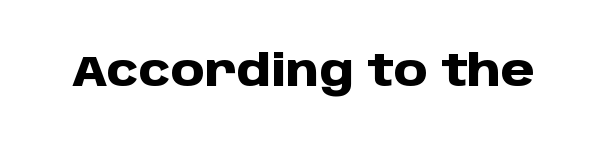
{"serif": "no", "italic": "no", "bold": "yes", "weight": "heavy", "width": "normal", "stroke_contrast": "low", "x_height": "large", "monospaced": "no", "underline": "no", "letter_spacing": "normal", "letter_spacing_em": 0.0, "glyph_px": 43}
